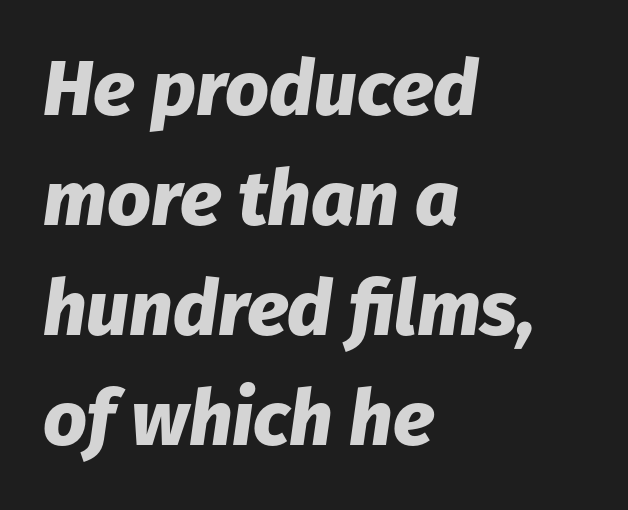
The vertical gap from one line to the next is medium. It's the slanting kind of type. You could call the tracking neutral — neither tight nor loose. Only glyphs here, with clear space below each row.
